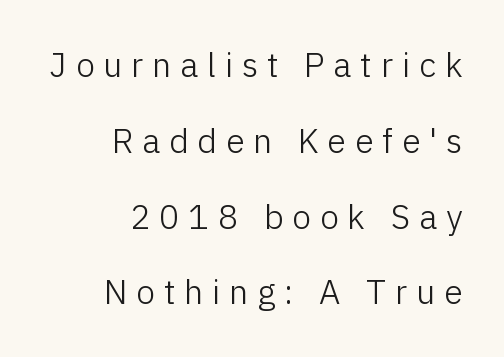
No chunkiness to these letters — they're not bold. One glance says open: line gaps are wider than usual. Reading down the block, your eye finds every line finishing at a fixed right position. Style check: upright.
